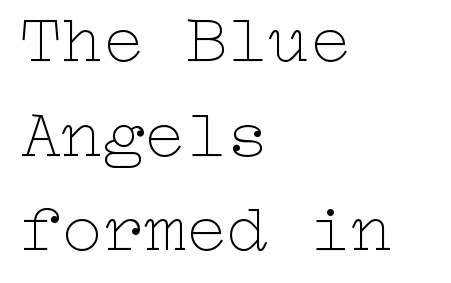
Q: Is the text bold? A: No.
Q: Is the text italic (slanted)? A: No, it is upright.
Q: Is the text underlined? A: No.
Q: How is the paragraph aligned? A: Left-aligned.
Q: Is the spacing between letters normal or unusually wide? A: Normal.
Q: Is the spacing between lines tight, normal or loose? A: Normal.
Q: Width (condensed, normal, or wide)? A: Wide.
Q: Stroke contrast? A: Low.
Q: x-height? A: Medium.
